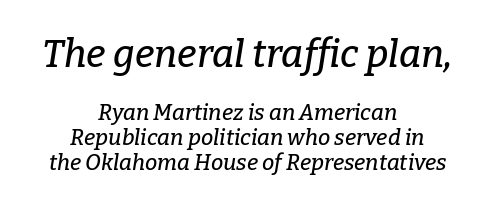
Observe the lean: these are italic letterforms. The rendering shows small feet on the letterforms — a serif design. This rendering uses center alignment, leaving both contours irregular but symmetric. Here the designer chose a conventional face with non-uniform glyph widths. Students, note that the glyphs here touch the page at normal intervals.
